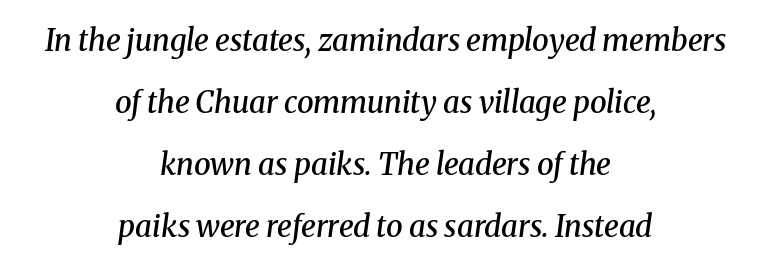
Q: Is the text bold? A: Semi-bold.
Q: Is the text italic (slanted)? A: Yes, it leans right by about 8 degrees.
Q: Is the typeface a serif or a sans-serif typeface? A: Serif.
Q: Is the text underlined? A: No.
Q: How is the paragraph aligned? A: Centered.
Q: Is the spacing between letters normal or unusually wide? A: Normal.
Q: Is the spacing between lines tight, normal or loose? A: Loose.
Q: Width (condensed, normal, or wide)? A: Normal.
Q: Stroke contrast? A: Medium.
Q: x-height? A: Medium.
Q: Monospaced? A: No.
